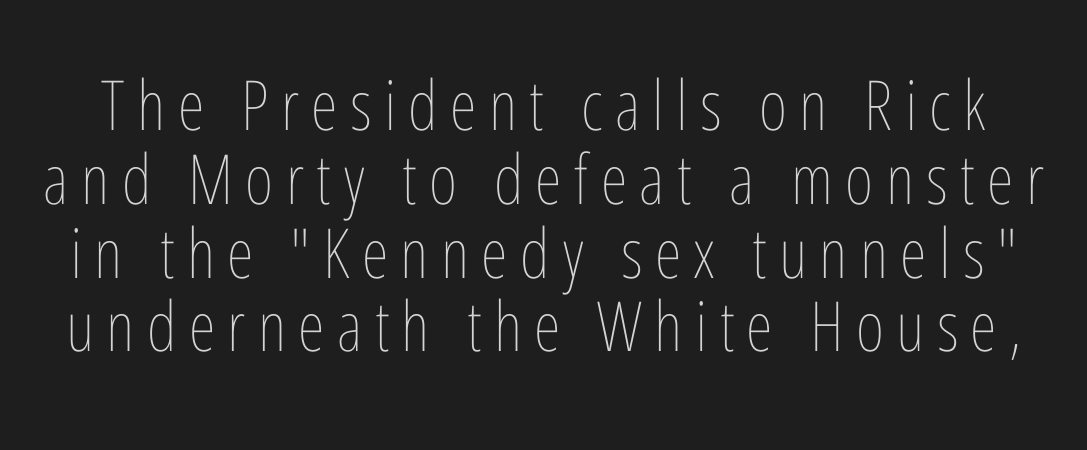
Q: Is the text bold? A: No.
Q: Is the text italic (slanted)? A: No, it is upright.
Q: Is the text underlined? A: No.
Q: Is the spacing between lines tight, normal or loose? A: Tight.
Q: Width (condensed, normal, or wide)? A: Condensed.
Q: Stroke contrast? A: Low.
Q: x-height? A: Medium.
Q: Monospaced? A: No.
